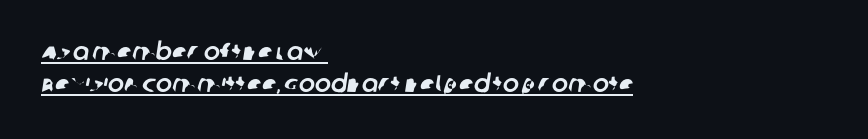
{"underline": "yes", "align": "left", "line_spacing": "normal", "line_spacing_ratio": 1.32, "letter_spacing": "normal", "letter_spacing_em": 0.0, "glyph_px": 24}
